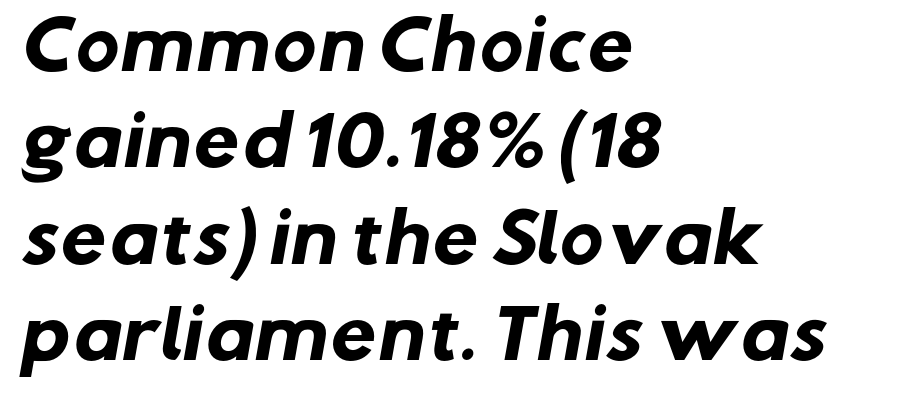
The image shows 66 px heavy sans-serif type; set left-aligned, normal line spacing (1.46x), normal letter spacing, not underlined; low stroke contrast and a medium x-height.
